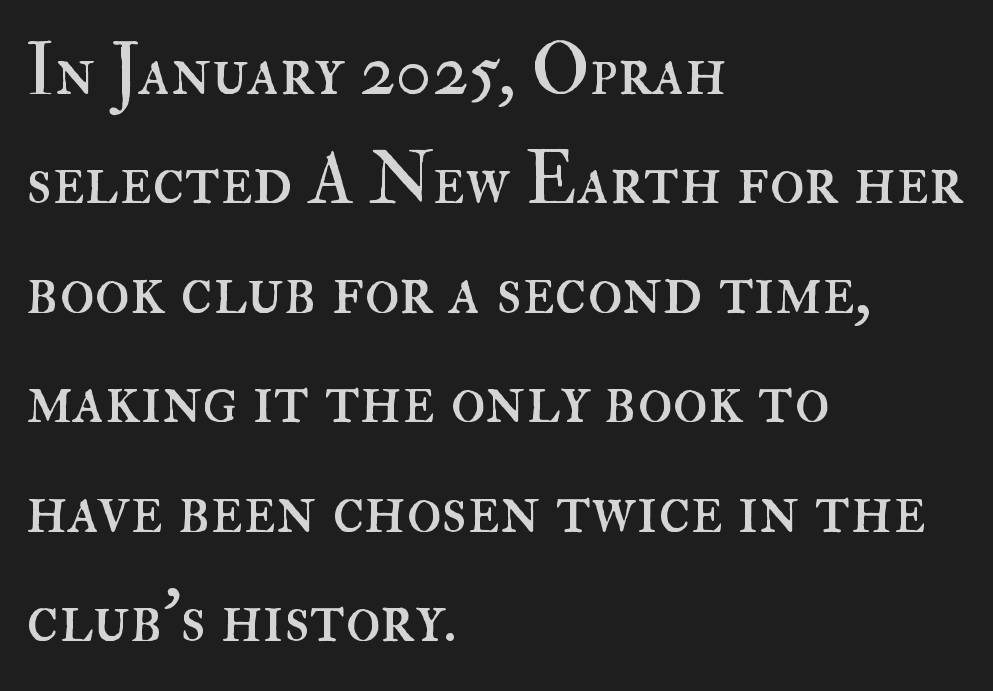
The image shows 72 px regular-weight type, upright; set left-aligned, normal line spacing (1.52x), normal letter spacing, not underlined; high stroke contrast and a small x-height.
